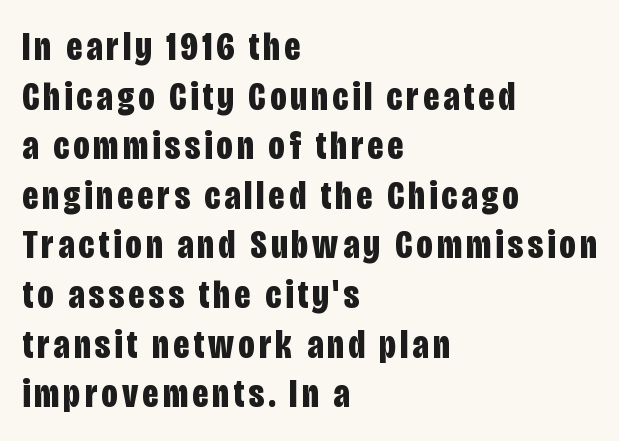
The image shows 40 px bold, condensed sans-serif type, upright; set left-aligned, line spacing 1.24x, not underlined; low stroke contrast and a large x-height.
